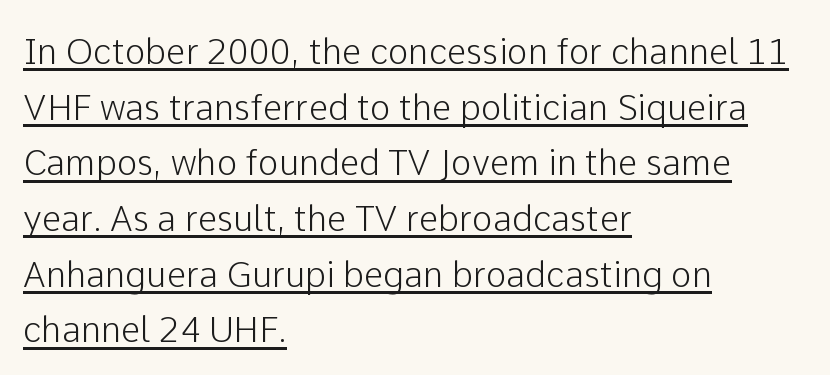
A typesetter would call this leading conventional body-copy spacing. Glance below the letters and you will spot a drawn line. Vertical strokes here are truly vertical. This sample has the flowing, uneven cadence of proportional lettering. Compared with typical body copy, the letter spacing here is the same. Teacher's note: observe the even left margin — that is flush-left alignment.
